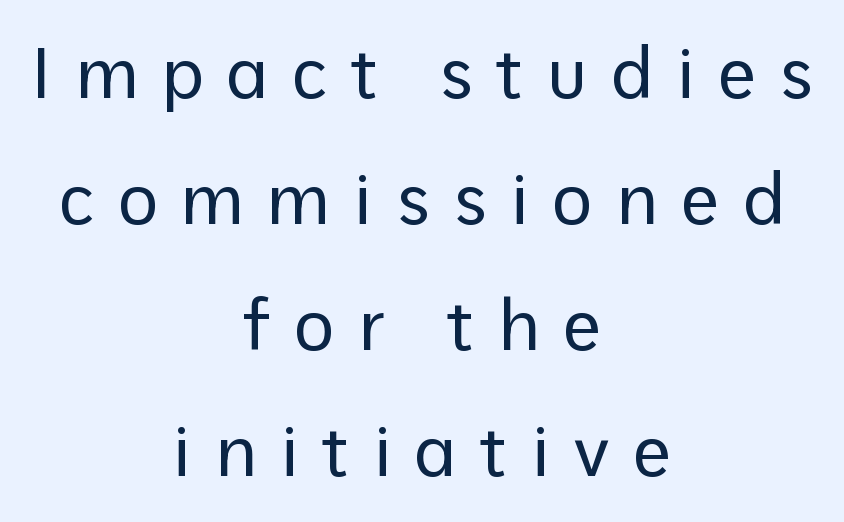
{"serif": "no", "italic": "no", "bold": "no", "weight": "regular", "width": "normal", "stroke_contrast": "low", "x_height": "medium", "monospaced": "no", "underline": "no", "align": "center", "line_spacing_ratio": 1.8, "letter_spacing": "wide", "letter_spacing_em": 0.33, "glyph_px": 70}
